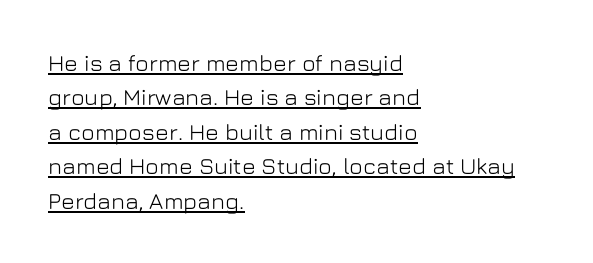
The letters stand upright; this is a roman face. You can see a thin bar hugging the bottom of the glyphs. Short and long lines alike share a common starting point at left. Default kerning and tracking; the words read as compact shapes. Summary of vertical rhythm: regular, with standard interline spacing.
